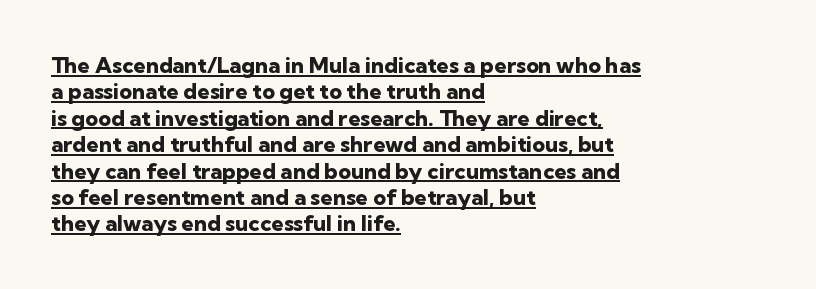
Visually the block forms a straight wall on the left and a jagged coastline on the right. Descenders here cross a horizontal rule under the line. How are the letters spaced? Ordinarily, with no added tracking. Unlike italic type, these characters show no tilt at all. How heavy is the stroke? Heavy — this is a bold.
